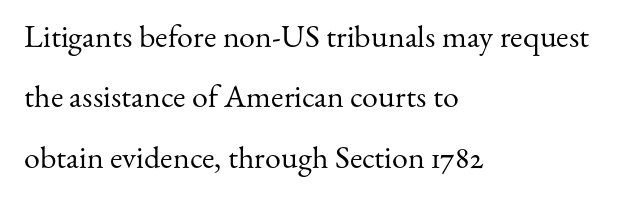
Heft: none added — not bold. In terms of letterspacing, this is plain default setting. Is this a sans? No — the strokes have serifs. Descenders are the only things crossing below the line. These lines stack with their left ends in a neat column.
